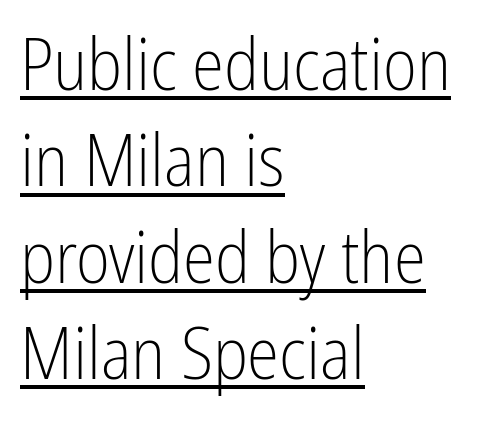
{"serif": "no", "italic": "no", "bold": "no", "weight": "light", "width": "condensed", "stroke_contrast": "low", "x_height": "medium", "monospaced": "no", "underline": "yes", "align": "left", "line_spacing": "normal", "line_spacing_ratio": 1.32, "letter_spacing": "normal", "letter_spacing_em": 0.0, "glyph_px": 73}
